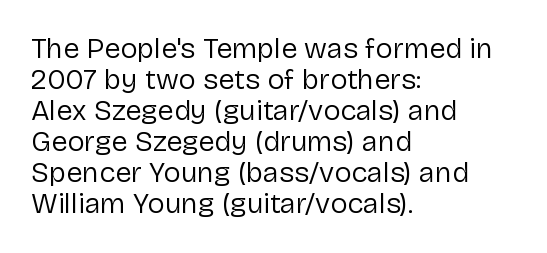
Q: Is the text bold? A: No.
Q: Is the text italic (slanted)? A: No, it is upright.
Q: Is the typeface a serif or a sans-serif typeface? A: Sans-serif.
Q: Is the text underlined? A: No.
Q: How is the paragraph aligned? A: Left-aligned.
Q: Is the spacing between letters normal or unusually wide? A: Normal.
Q: Is the spacing between lines tight, normal or loose? A: Tight.
Q: Width (condensed, normal, or wide)? A: Normal.
Q: Stroke contrast? A: Low.
Q: x-height? A: Medium.
Q: Monospaced? A: No.
